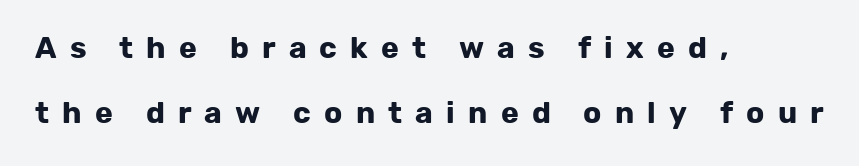
Note the varied advance widths — an 'i' is clearly narrower than an 'm'. You can tell from the bare stems that sans-serif type was used. The string is rendered with underlining switched off. Ordinary non-slanted type is in use.
